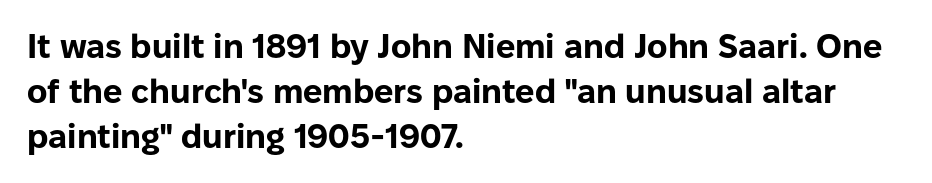
{"serif": "no", "italic": "no", "bold": "yes", "weight": "bold", "width": "normal", "stroke_contrast": "low", "x_height": "medium", "monospaced": "no", "underline": "no", "align": "left", "line_spacing": "normal", "line_spacing_ratio": 1.33, "letter_spacing": "normal", "letter_spacing_em": 0.0, "glyph_px": 34}
